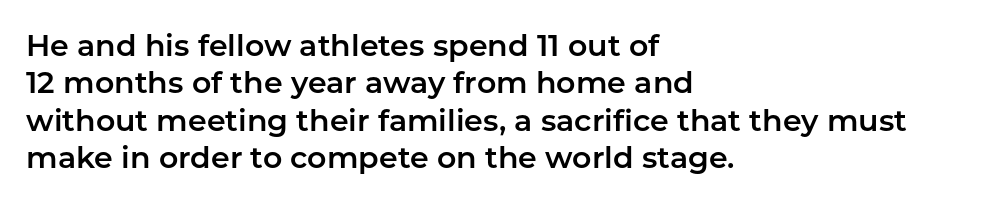
{"serif": "no", "italic": "no", "width": "normal", "stroke_contrast": "low", "x_height": "medium", "monospaced": "no", "underline": "no", "align": "left", "line_spacing": "normal", "line_spacing_ratio": 1.25, "letter_spacing": "normal", "letter_spacing_em": 0.0, "glyph_px": 30}
